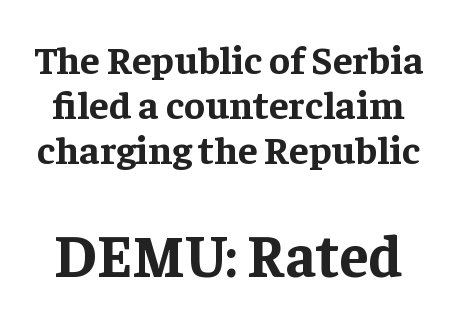
The image shows 60 px bold serif type, upright; set tight line spacing (1.12x), normal letter spacing, not underlined; the second (bottom) block is 1.5x larger; low stroke contrast and a medium x-height.
